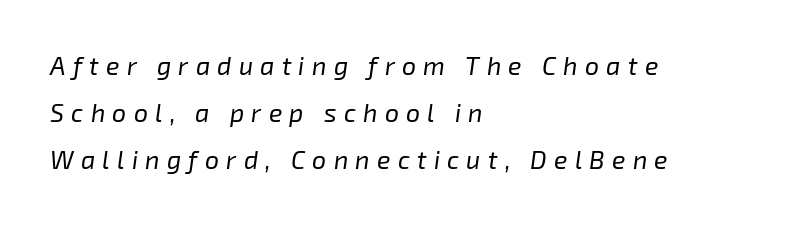
The image shows 25 px text type, italic (leaning right); set left-aligned, line spacing 1.89x, unusually wide letter spacing (+0.29 em), not underlined.
